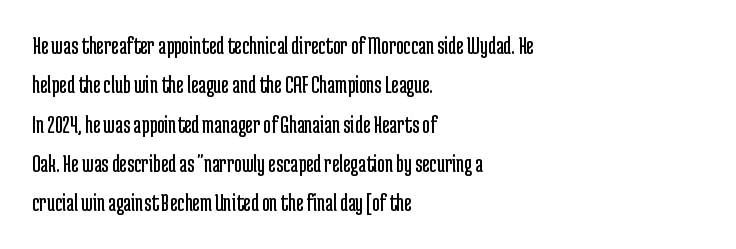
The image shows 26 px text type, upright; set left-aligned, normal line spacing (1.51x), normal letter spacing, not underlined.
